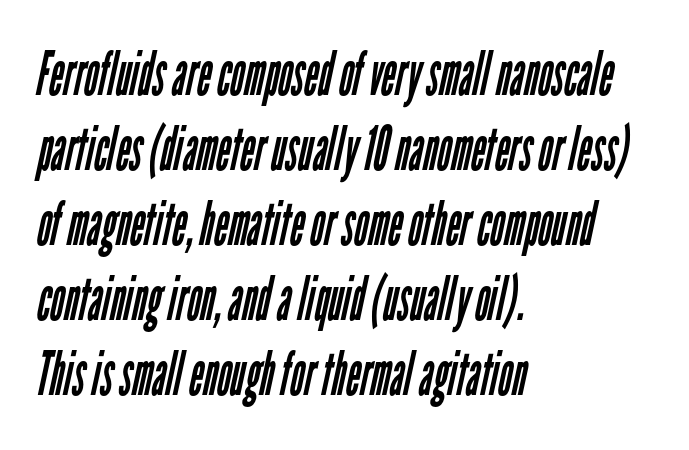
Q: Is the text bold? A: No.
Q: Is the typeface a serif or a sans-serif typeface? A: Sans-serif.
Q: Is the text underlined? A: No.
Q: How is the paragraph aligned? A: Left-aligned.
Q: Is the spacing between letters normal or unusually wide? A: Normal.
Q: Width (condensed, normal, or wide)? A: Condensed.
Q: Stroke contrast? A: Low.
Q: x-height? A: Medium.
Q: Monospaced? A: No.
